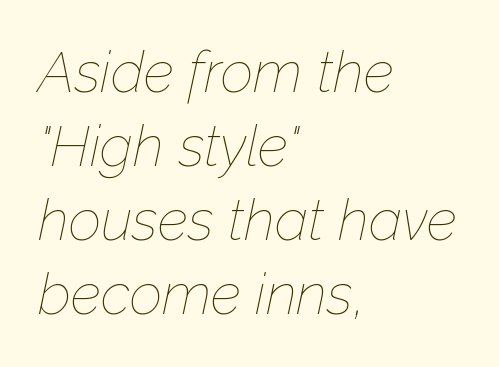
The zone under the glyphs is completely vacant. Proportional: the letters do not fall into vertical columns. Normally led — the rows are evenly, conventionally spaced. The lines in this sample share a left origin and differ only in where they stop. Each word holds together tightly as a unit, with standard inter-letter gaps. Emphasis-style slanted type is in use.
